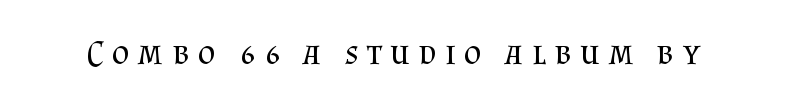
{"serif": "yes", "italic": "no", "bold": "no", "weight": "regular", "width": "normal", "stroke_contrast": "medium", "x_height": "small", "monospaced": "no", "underline": "no", "letter_spacing": "wide", "letter_spacing_em": 0.25, "glyph_px": 34}
